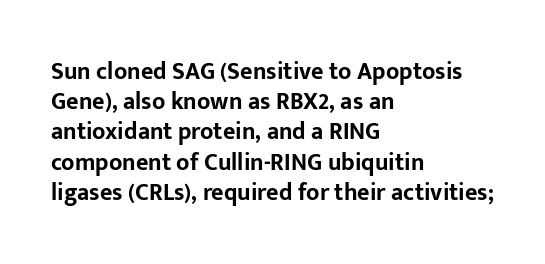
Q: Is the text bold? A: Yes.
Q: Is the text italic (slanted)? A: No, it is upright.
Q: Is the text underlined? A: No.
Q: How is the paragraph aligned? A: Left-aligned.
Q: Is the spacing between letters normal or unusually wide? A: Normal.
Q: Is the spacing between lines tight, normal or loose? A: Normal.
